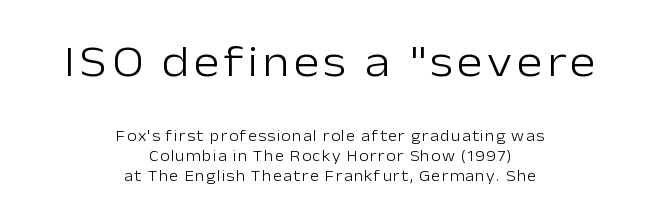
Q: Is the text bold? A: No.
Q: Is the text italic (slanted)? A: No, it is upright.
Q: Is the typeface a serif or a sans-serif typeface? A: Sans-serif.
Q: Is the text underlined? A: No.
Q: How is the paragraph aligned? A: Centered.
Q: Is the spacing between lines tight, normal or loose? A: Normal.
Q: Which block of text is set in a larger size, the first (top) or the second (bottom)? A: The first (top) one.
Q: Width (condensed, normal, or wide)? A: Normal.
Q: Stroke contrast? A: Low.
Q: x-height? A: Medium.
Q: Monospaced? A: No.
